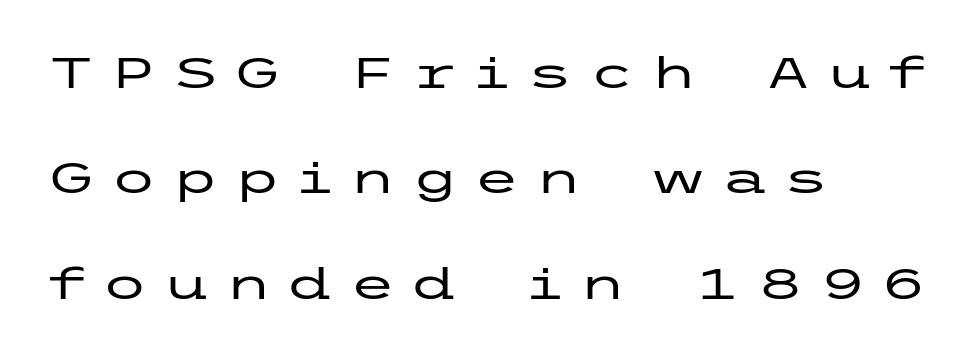
Q: Is the text italic (slanted)? A: No, it is upright.
Q: Is the typeface a serif or a sans-serif typeface? A: Sans-serif.
Q: Is the text underlined? A: No.
Q: How is the paragraph aligned? A: Left-aligned.
Q: Is the spacing between letters normal or unusually wide? A: Unusually wide.
Q: Is the spacing between lines tight, normal or loose? A: Loose.
Q: Width (condensed, normal, or wide)? A: Wide.
Q: Stroke contrast? A: Low.
Q: x-height? A: Medium.
